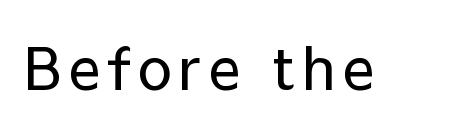
Q: Is the text bold? A: No.
Q: Is the text italic (slanted)? A: No, it is upright.
Q: Is the typeface a serif or a sans-serif typeface? A: Sans-serif.
Q: Is the text underlined? A: No.
Q: Width (condensed, normal, or wide)? A: Normal.
Q: Stroke contrast? A: Low.
Q: x-height? A: Medium.
Q: Monospaced? A: No.
